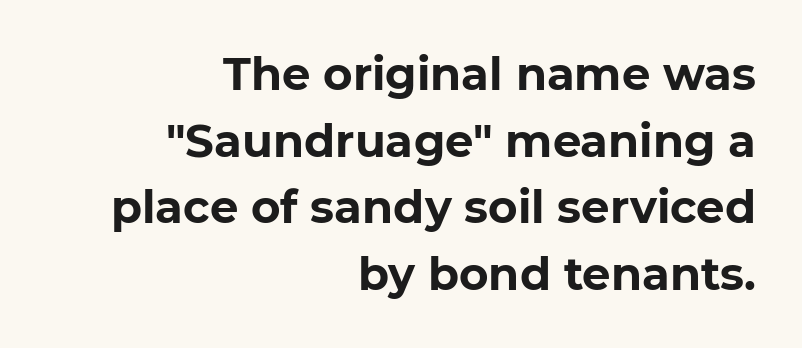
This is sans-serif lettering, the kind often seen on screens and signage. This sample uses plain, unmodified letter spacing. The space beneath each line is pristine and unruled. These lines are rendered in a variable-pitch font. Leading: standard.
